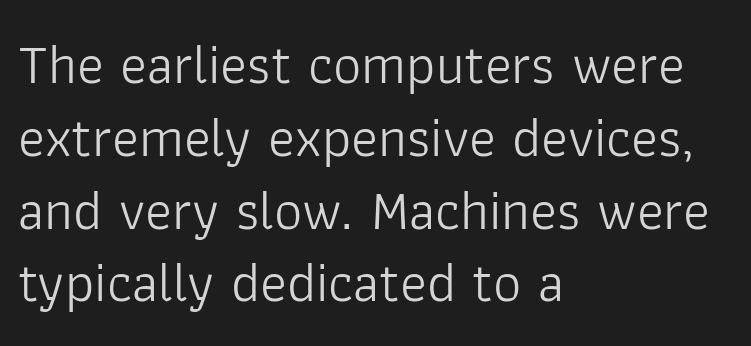
The image shows 56 px light sans-serif type, upright; set left-aligned, normal line spacing (1.3x), normal letter spacing, not underlined; low stroke contrast and a medium x-height.
